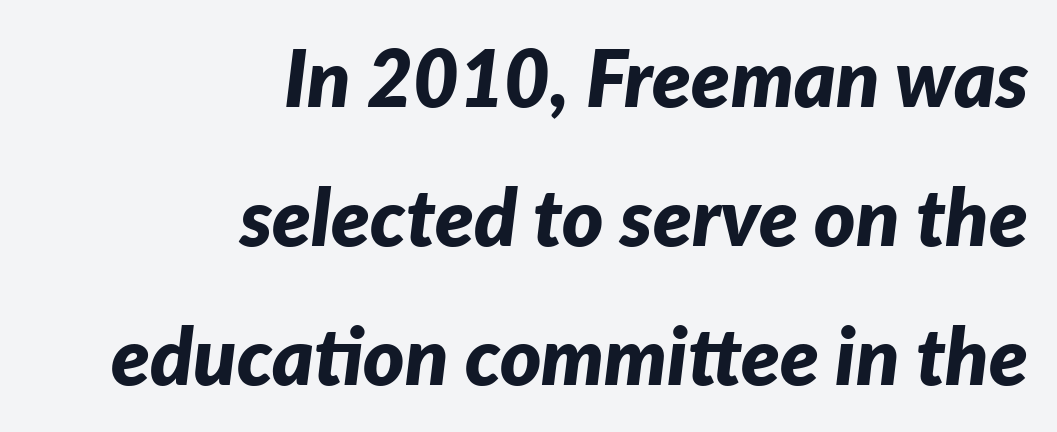
{"italic": "yes", "lean": "right", "slant_degrees": 7, "bold": "yes", "weight": "bold", "width": "normal", "stroke_contrast": "low", "x_height": "medium", "monospaced": "no", "underline": "no", "align": "right", "line_spacing_ratio": 1.76, "letter_spacing": "normal", "letter_spacing_em": 0.0, "glyph_px": 79}
